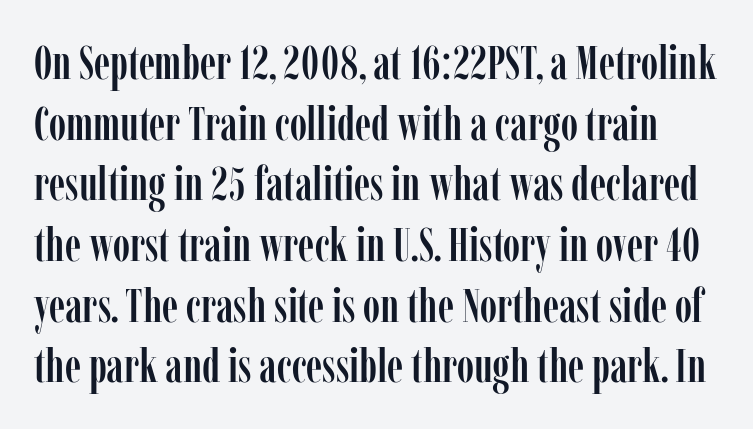
Q: Is the text italic (slanted)? A: No, it is upright.
Q: Is the typeface a serif or a sans-serif typeface? A: Serif.
Q: Is the text underlined? A: No.
Q: Is the spacing between letters normal or unusually wide? A: Normal.
Q: Is the spacing between lines tight, normal or loose? A: Normal.
Q: Width (condensed, normal, or wide)? A: Condensed.
Q: Stroke contrast? A: Low.
Q: x-height? A: Medium.
Q: Monospaced? A: No.
